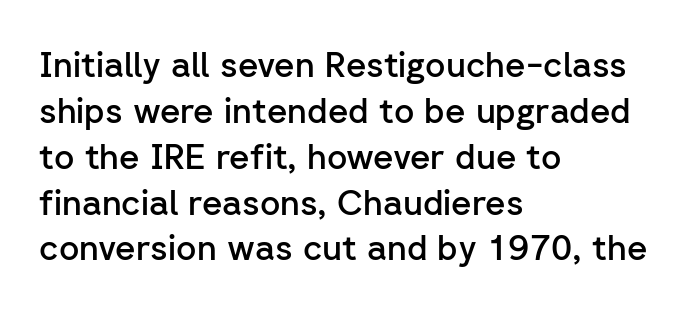
The image shows 35 px semibold sans-serif type, upright; set left-aligned, normal line spacing (1.31x), normal letter spacing, not underlined; low stroke contrast and a medium x-height.
